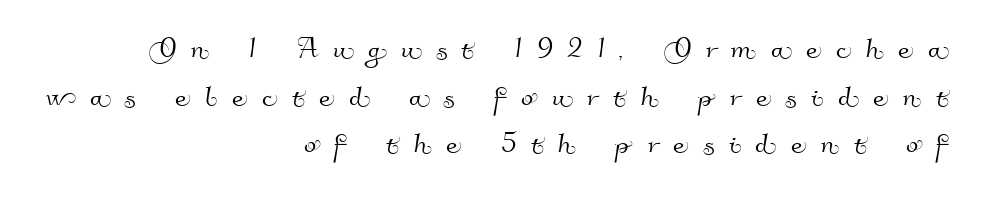
{"serif": "no", "width": "normal", "stroke_contrast": "high", "x_height": "small", "monospaced": "no", "underline": "no", "align": "right", "line_spacing": "normal", "line_spacing_ratio": 1.32, "letter_spacing": "wide", "letter_spacing_em": 0.4, "glyph_px": 36}
